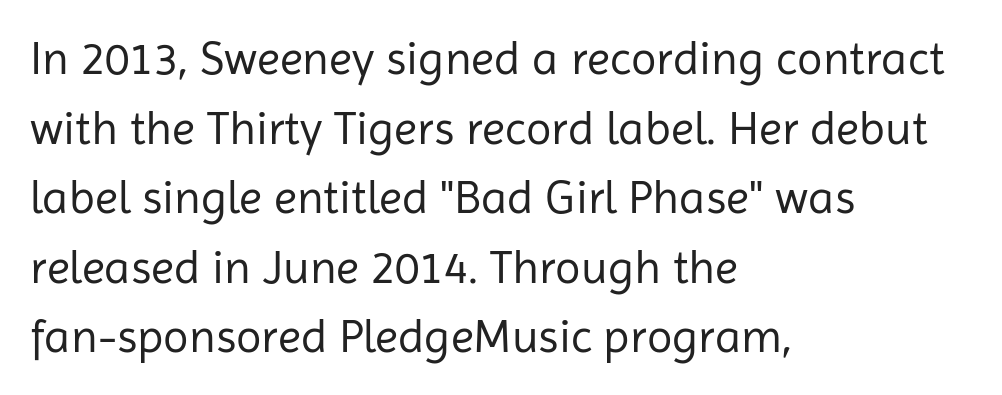
Q: Is the text bold? A: No.
Q: Is the text italic (slanted)? A: No, it is upright.
Q: Is the typeface a serif or a sans-serif typeface? A: Sans-serif.
Q: Is the text underlined? A: No.
Q: How is the paragraph aligned? A: Left-aligned.
Q: Is the spacing between letters normal or unusually wide? A: Normal.
Q: Is the spacing between lines tight, normal or loose? A: Normal.
Q: Width (condensed, normal, or wide)? A: Normal.
Q: Stroke contrast? A: Low.
Q: x-height? A: Medium.
Q: Monospaced? A: No.
